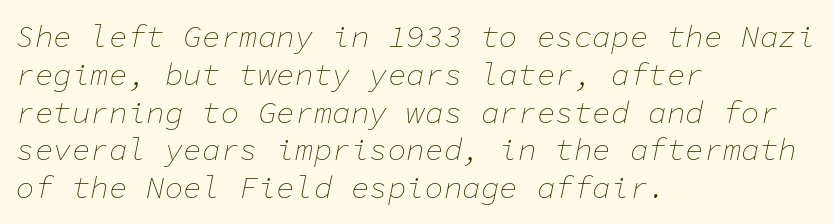
{"italic": "yes", "lean": "right", "slant_degrees": 11, "bold": "no", "weight": "thin", "width": "normal", "stroke_contrast": "low", "x_height": "medium", "monospaced": "yes", "underline": "no", "align": "left", "line_spacing_ratio": 1.22, "letter_spacing": "normal", "letter_spacing_em": 0.0, "glyph_px": 31}
